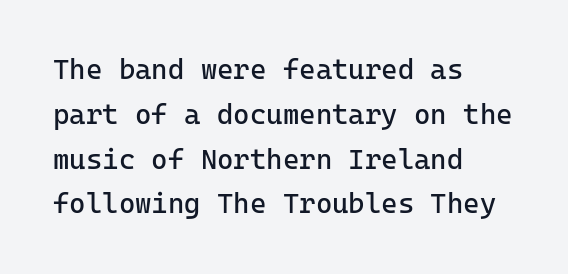
{"serif": "no", "italic": "no", "bold": "no", "weight": "regular", "width": "normal", "stroke_contrast": "low", "x_height": "medium", "monospaced": "yes", "underline": "no", "align": "left", "line_spacing": "normal", "line_spacing_ratio": 1.6, "letter_spacing": "normal", "letter_spacing_em": 0.0, "glyph_px": 28}
